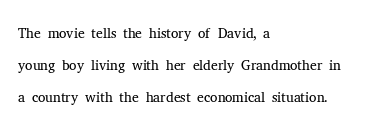
The image shows 21 px text type, upright; set left-aligned, normal line spacing (1.52x), normal letter spacing, not underlined.
